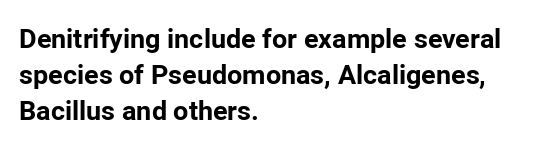
Does the weight exceed regular? Yes, all the way to bold. Inter-character spacing is left at the font's built-in metrics. If you drew a ruler down the left edge, every line would touch it. Only glyphs here, with clear space below each row. This sample keeps an unexceptional amount of space between lines.
